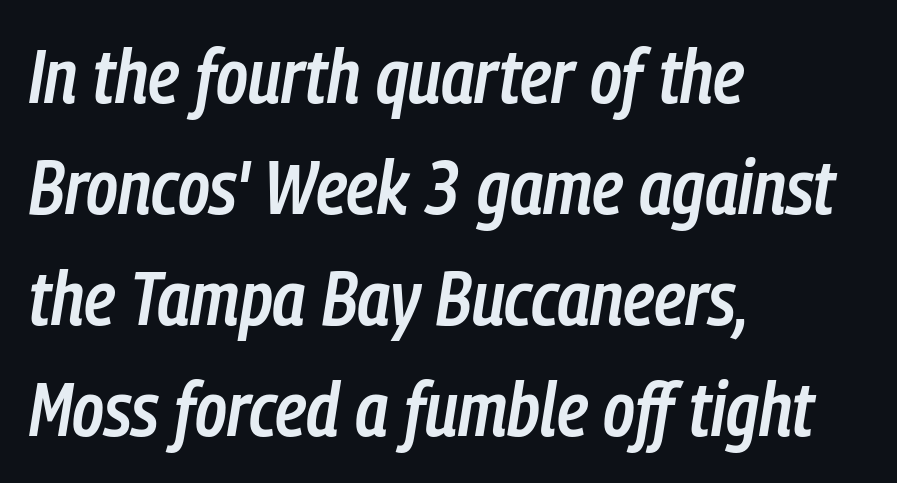
The image shows 76 px semibold, condensed type, italic (leaning right); set left-aligned, normal line spacing (1.46x), normal letter spacing, not underlined; low stroke contrast and a medium x-height.
